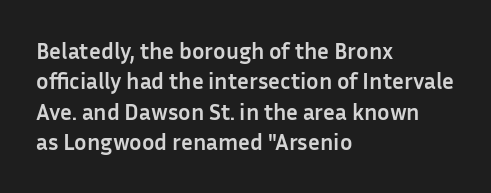
{"italic": "no", "bold": "yes", "underline": "no", "align": "left", "line_spacing": "normal", "line_spacing_ratio": 1.32, "letter_spacing": "normal", "letter_spacing_em": 0.0, "glyph_px": 23}
